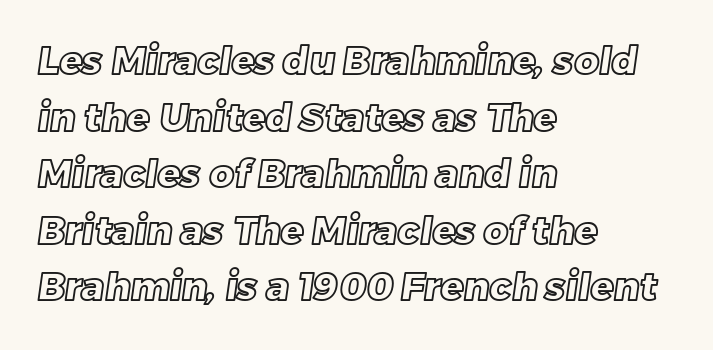
{"width": "normal", "x_height": "large", "monospaced": "no", "underline": "no", "align": "left", "line_spacing": "normal", "line_spacing_ratio": 1.49, "letter_spacing": "normal", "letter_spacing_em": 0.0, "glyph_px": 38}
